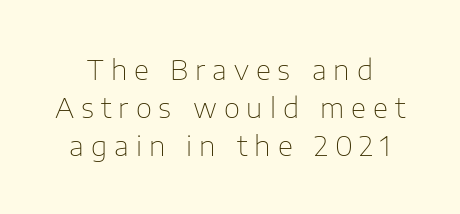
{"serif": "no", "italic": "no", "bold": "no", "weight": "thin", "width": "normal", "stroke_contrast": "low", "x_height": "medium", "monospaced": "no", "underline": "no", "line_spacing": "normal", "line_spacing_ratio": 1.35, "letter_spacing": "wide", "letter_spacing_em": 0.25, "glyph_px": 28}
